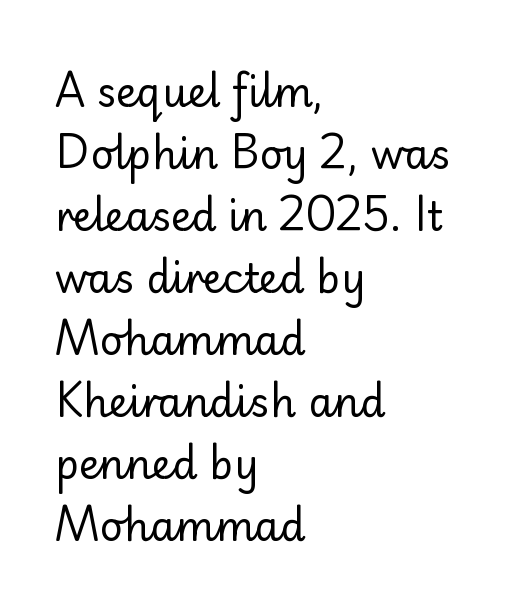
A classic flush-left, rag-right setting is used for this passage. Honestly, the letter spacing is just normal — you wouldn't notice it. If you drew a line through each stem, it would be perfectly vertical. Here the designer chose a conventional face with non-uniform glyph widths.
